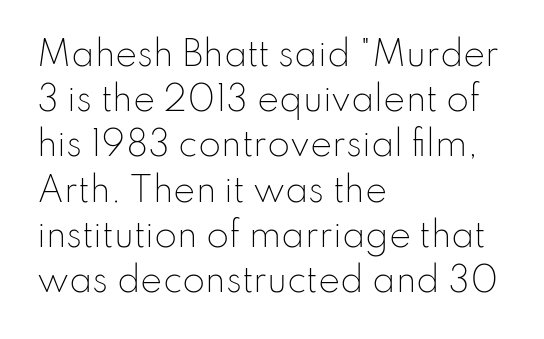
This rendering uses left alignment, leaving the right contour irregular. The cut favours lightness, reaching ordinary text weight at its darkest. It's the straight-up-and-down kind of type. The characters display no serif detailing; their extremities are plain. Honestly, the row spacing looks completely unremarkable. You could not count columns in this text — the font is proportionally spaced.
